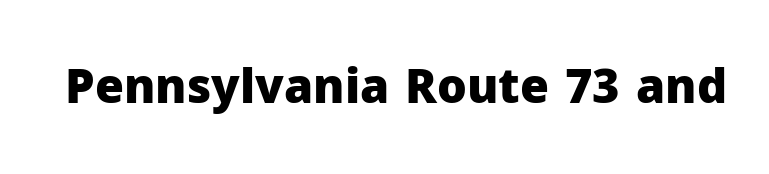
{"serif": "no", "italic": "no", "bold": "yes", "weight": "heavy", "width": "normal", "stroke_contrast": "low", "x_height": "medium", "monospaced": "no", "underline": "no", "letter_spacing": "normal", "letter_spacing_em": 0.0, "glyph_px": 47}
